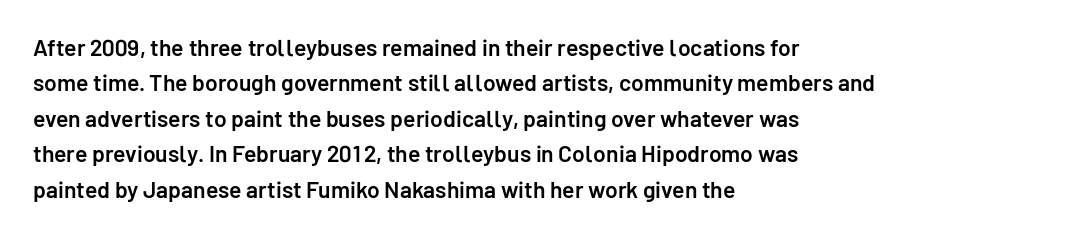
The image shows 23 px text type, upright; set left-aligned, normal line spacing (1.54x), normal letter spacing, not underlined.
